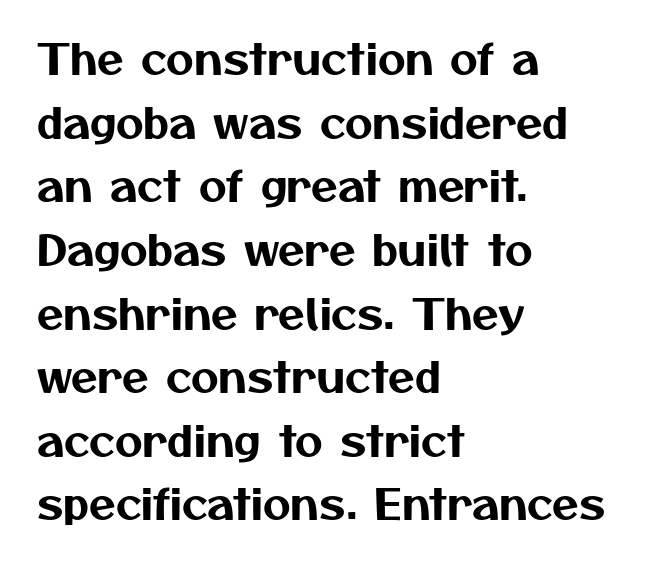
Q: Is the typeface a serif or a sans-serif typeface? A: Sans-serif.
Q: Is the text underlined? A: No.
Q: How is the paragraph aligned? A: Left-aligned.
Q: Is the spacing between letters normal or unusually wide? A: Normal.
Q: Is the spacing between lines tight, normal or loose? A: Normal.
Q: Width (condensed, normal, or wide)? A: Normal.
Q: Stroke contrast? A: Medium.
Q: x-height? A: Medium.
Q: Monospaced? A: No.
